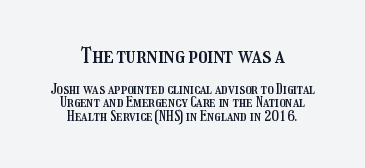
The image shows 21 px text type, upright; set centered, tight line spacing (0.96x), normal letter spacing, not underlined; the first (top) block is 1.5x larger.
